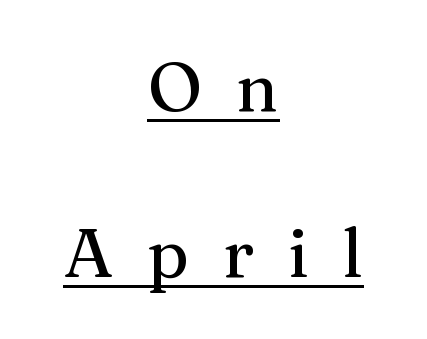
Q: Is the text italic (slanted)? A: No, it is upright.
Q: Is the typeface a serif or a sans-serif typeface? A: Serif.
Q: Is the text underlined? A: Yes.
Q: How is the paragraph aligned? A: Centered.
Q: Is the spacing between letters normal or unusually wide? A: Unusually wide.
Q: Is the spacing between lines tight, normal or loose? A: Loose.
Q: Width (condensed, normal, or wide)? A: Normal.
Q: Stroke contrast? A: Medium.
Q: x-height? A: Medium.
Q: Monospaced? A: No.
